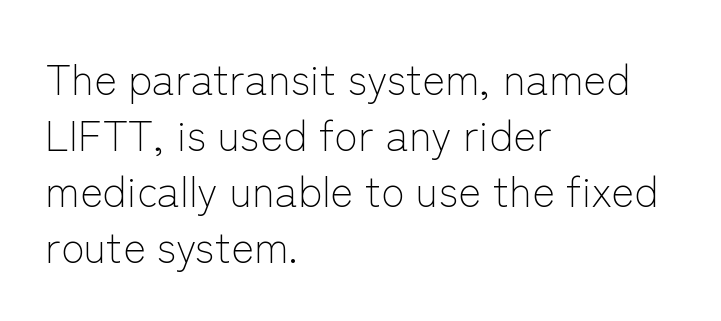
Q: Is the text bold? A: No.
Q: Is the text italic (slanted)? A: No, it is upright.
Q: Is the typeface a serif or a sans-serif typeface? A: Sans-serif.
Q: Is the text underlined? A: No.
Q: How is the paragraph aligned? A: Left-aligned.
Q: Is the spacing between letters normal or unusually wide? A: Normal.
Q: Is the spacing between lines tight, normal or loose? A: Normal.
Q: Width (condensed, normal, or wide)? A: Normal.
Q: Stroke contrast? A: Low.
Q: x-height? A: Medium.
Q: Monospaced? A: No.
